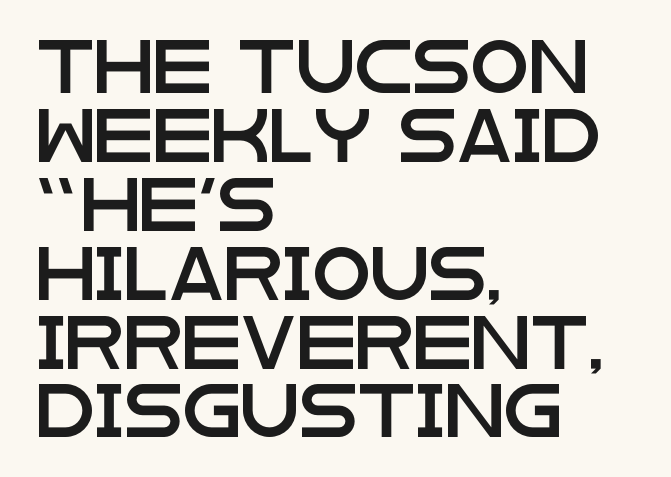
Q: Is the text italic (slanted)? A: No, it is upright.
Q: Is the typeface a serif or a sans-serif typeface? A: Sans-serif.
Q: Is the text underlined? A: No.
Q: How is the paragraph aligned? A: Left-aligned.
Q: Is the spacing between letters normal or unusually wide? A: Normal.
Q: Is the spacing between lines tight, normal or loose? A: Normal.
Q: Width (condensed, normal, or wide)? A: Wide.
Q: Stroke contrast? A: Low.
Q: x-height? A: Large.
Q: Monospaced? A: No.
